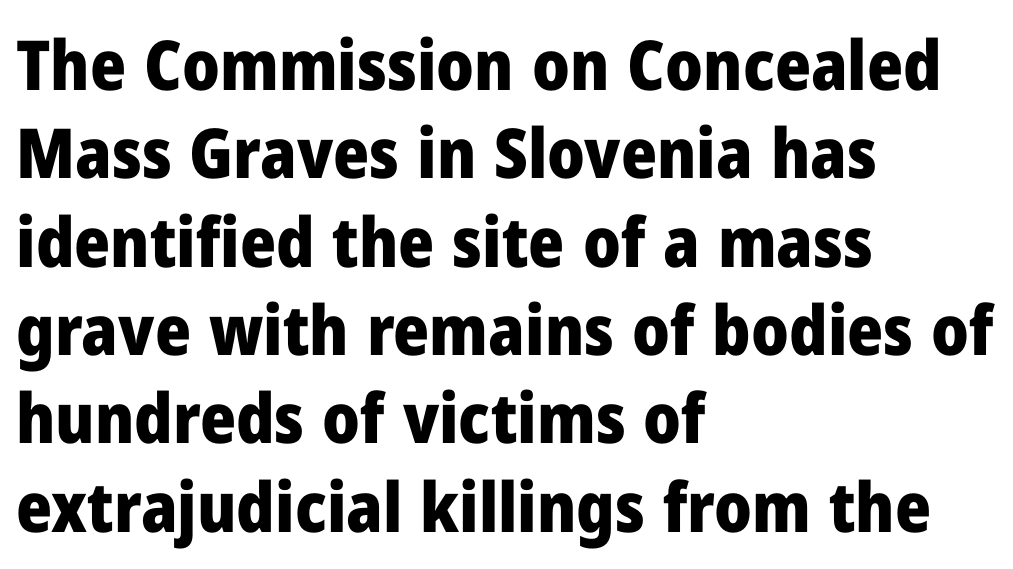
{"serif": "no", "italic": "no", "bold": "yes", "weight": "heavy", "width": "normal", "stroke_contrast": "low", "x_height": "medium", "monospaced": "no", "underline": "no", "align": "left", "line_spacing": "normal", "line_spacing_ratio": 1.28, "letter_spacing": "normal", "letter_spacing_em": 0.0, "glyph_px": 69}
